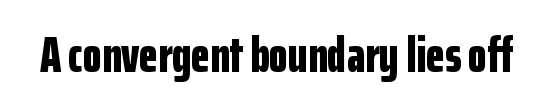
The image shows 49 px bold, condensed sans-serif type, upright; set normal letter spacing, not underlined; low stroke contrast and a medium x-height.
